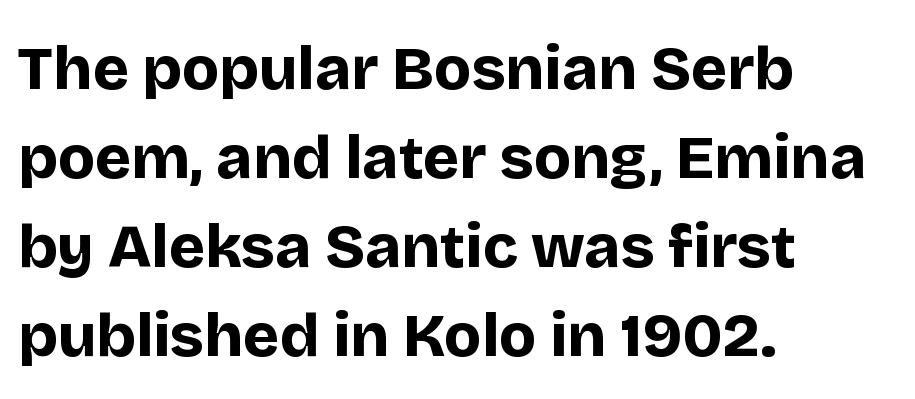
Q: Is the text bold? A: Yes.
Q: Is the text italic (slanted)? A: No, it is upright.
Q: Is the typeface a serif or a sans-serif typeface? A: Sans-serif.
Q: Is the text underlined? A: No.
Q: How is the paragraph aligned? A: Left-aligned.
Q: Is the spacing between letters normal or unusually wide? A: Normal.
Q: Is the spacing between lines tight, normal or loose? A: Normal.
Q: Width (condensed, normal, or wide)? A: Normal.
Q: Stroke contrast? A: Low.
Q: x-height? A: Large.
Q: Monospaced? A: No.
